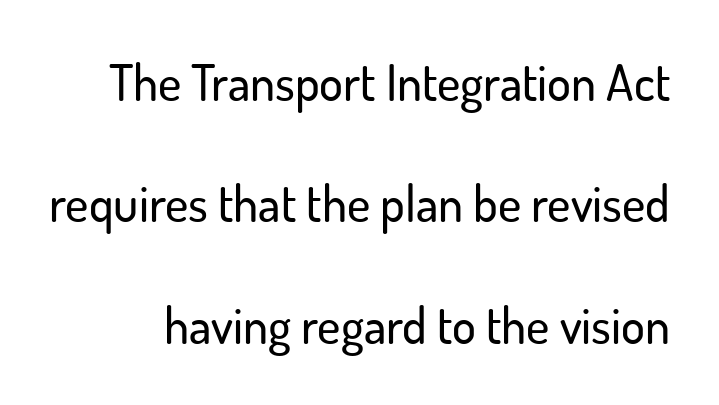
Nope, no serifs anywhere on these letters. No extra tracking has been applied to these lines. Each letter keeps its own natural width here, so spacing adapts to shape. This block would shrink considerably if given ordinary leading; it's expanded now.
